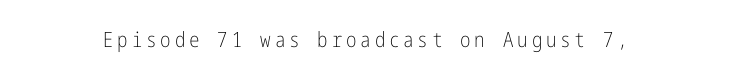
Nope, not italic — everything's standing straight. Weight: regular or lighter. This rendering features lettering with no underline.
